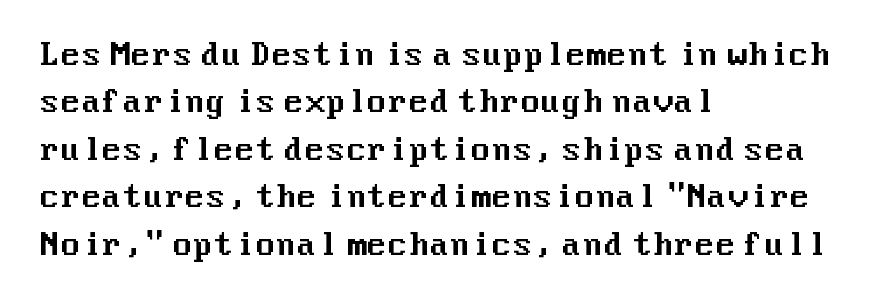
{"serif": "no", "italic": "no", "width": "normal", "stroke_contrast": "medium", "x_height": "medium", "underline": "no", "align": "left", "line_spacing": "normal", "line_spacing_ratio": 1.58, "letter_spacing": "normal", "letter_spacing_em": 0.0, "glyph_px": 30}
